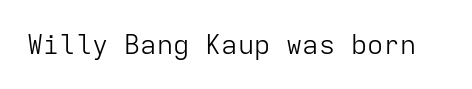
Has an underline been added? It has not. The type is set solid horizontally, with unmodified tracking. The characters are drawn with everyday or finer stroke widths. Every character sits straight up, as roman type does.
